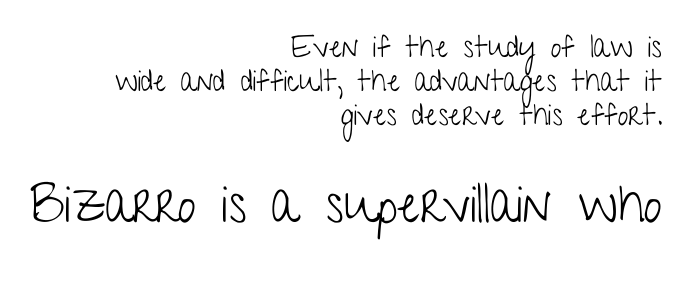
{"serif": "no", "italic": "no", "bold": "no", "weight": "light", "width": "condensed", "stroke_contrast": "low", "x_height": "medium", "monospaced": "no", "underline": "no", "align": "right", "line_spacing": "tight", "line_spacing_ratio": 1.13, "letter_spacing": "normal", "letter_spacing_em": 0.0, "larger_block": "second", "size_ratio": 1.73, "glyph_px": 52}
